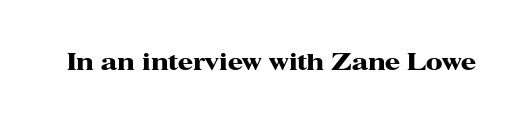
Short note: letters normally spaced. Words float on clear page, feet unadorned. The letters stand upright; this is a roman face. Heavy, bold letterforms.
